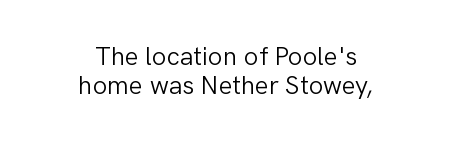
{"italic": "no", "bold": "no", "underline": "no", "align": "center", "line_spacing": "tight", "line_spacing_ratio": 1.13, "letter_spacing": "normal", "letter_spacing_em": 0.0, "glyph_px": 26}
